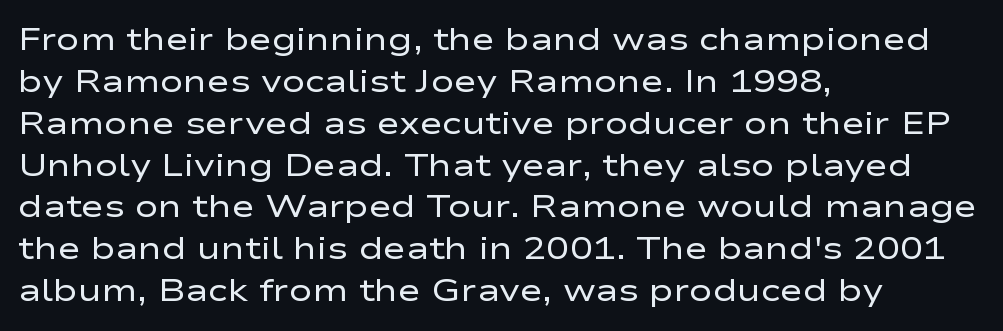
{"serif": "no", "italic": "no", "bold": "no", "weight": "regular", "width": "wide", "stroke_contrast": "low", "x_height": "medium", "monospaced": "no", "underline": "no", "align": "left", "line_spacing": "normal", "line_spacing_ratio": 1.35, "letter_spacing": "normal", "letter_spacing_em": 0.0, "glyph_px": 31}
